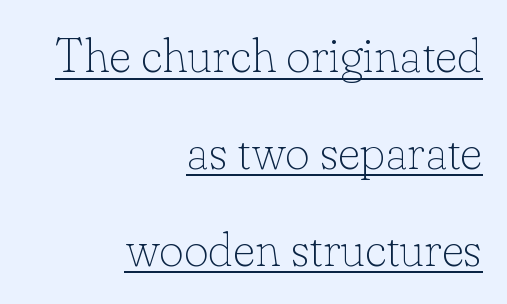
The image shows 48 px thin serif type, upright; set right-aligned, loose line spacing (2.02x), normal letter spacing, underlined; low stroke contrast and a small x-height.
